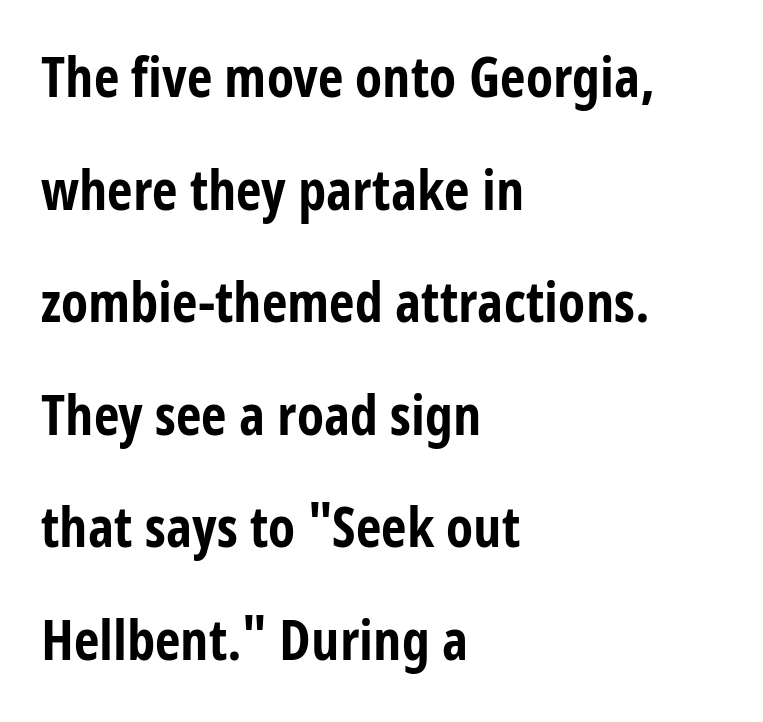
Q: Is the text bold? A: Yes.
Q: Is the text italic (slanted)? A: No, it is upright.
Q: Is the typeface a serif or a sans-serif typeface? A: Sans-serif.
Q: Is the text underlined? A: No.
Q: How is the paragraph aligned? A: Left-aligned.
Q: Is the spacing between letters normal or unusually wide? A: Normal.
Q: Is the spacing between lines tight, normal or loose? A: Loose.
Q: Width (condensed, normal, or wide)? A: Condensed.
Q: Stroke contrast? A: Low.
Q: x-height? A: Large.
Q: Monospaced? A: No.
